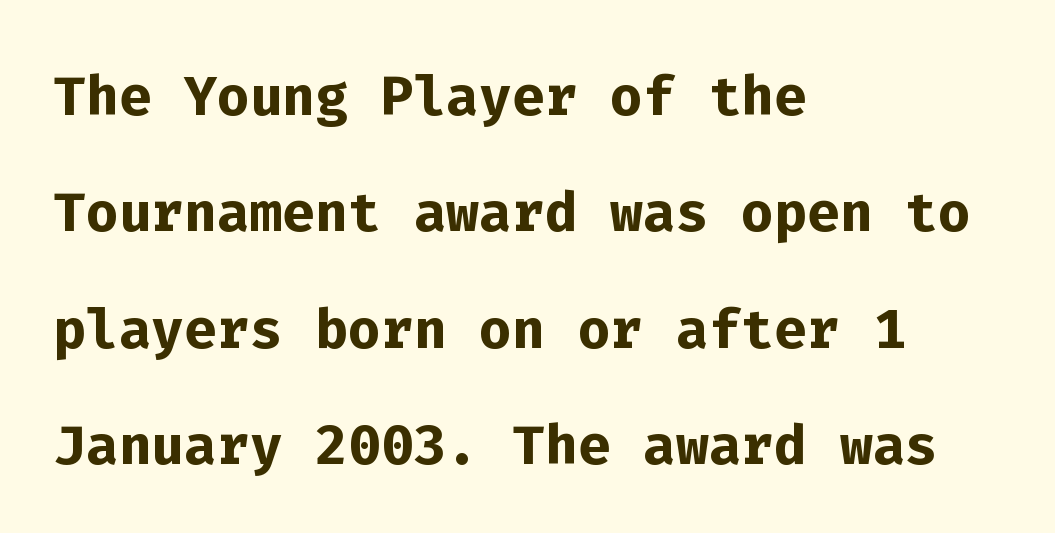
If you drew a line through each stem, it would be perfectly vertical. Is this a fixed-width face? Yes — each glyph sits in an identical cell. Leftover space on each line is placed entirely after the last word. The rendering keeps characters at their native spacing. Emphasis by weight is at full strength: bold. Honestly, the row spacing looks completely unremarkable.
